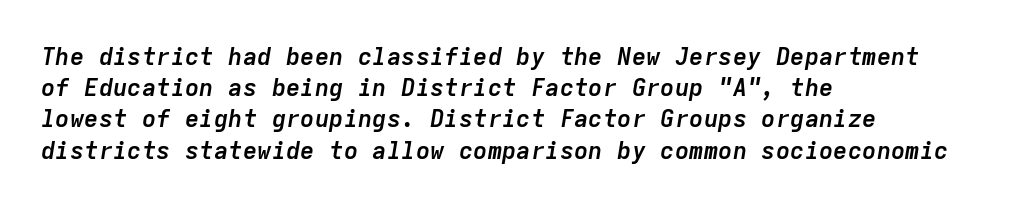
Q: Is the text bold? A: Yes.
Q: Is the text italic (slanted)? A: Yes, it leans right by about 9 degrees.
Q: Is the text underlined? A: No.
Q: How is the paragraph aligned? A: Left-aligned.
Q: Is the spacing between letters normal or unusually wide? A: Normal.
Q: Is the spacing between lines tight, normal or loose? A: Normal.
